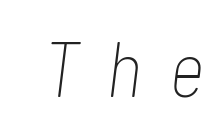
Q: Is the text bold? A: No.
Q: Is the text italic (slanted)? A: Yes, it leans right by about 7 degrees.
Q: Is the text underlined? A: No.
Q: Is the spacing between letters normal or unusually wide? A: Unusually wide.
Q: Width (condensed, normal, or wide)? A: Condensed.
Q: Stroke contrast? A: Low.
Q: x-height? A: Medium.
Q: Monospaced? A: No.
